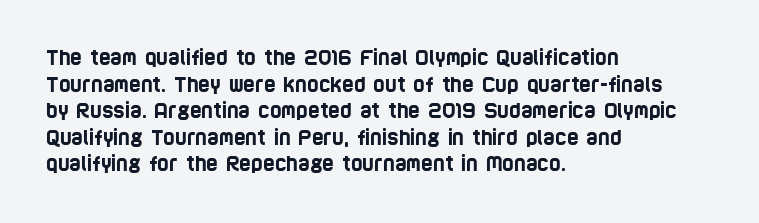
Q: Is the text underlined? A: No.
Q: How is the paragraph aligned? A: Left-aligned.
Q: Is the spacing between letters normal or unusually wide? A: Normal.
Q: Is the spacing between lines tight, normal or loose? A: Normal.
